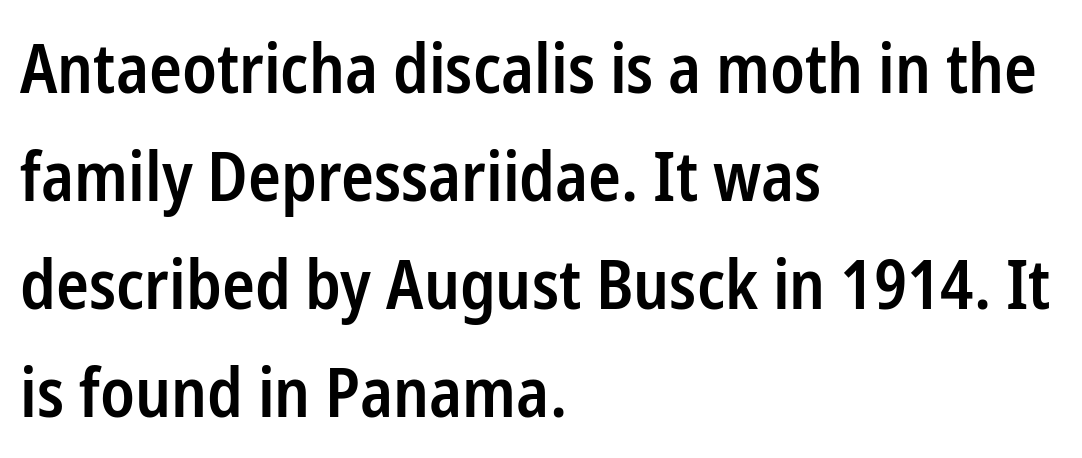
{"serif": "no", "italic": "no", "bold": "semi", "weight": "semibold", "width": "condensed", "stroke_contrast": "low", "x_height": "medium", "monospaced": "no", "underline": "no", "align": "left", "line_spacing": "normal", "line_spacing_ratio": 1.59, "letter_spacing": "normal", "letter_spacing_em": 0.0, "glyph_px": 68}
